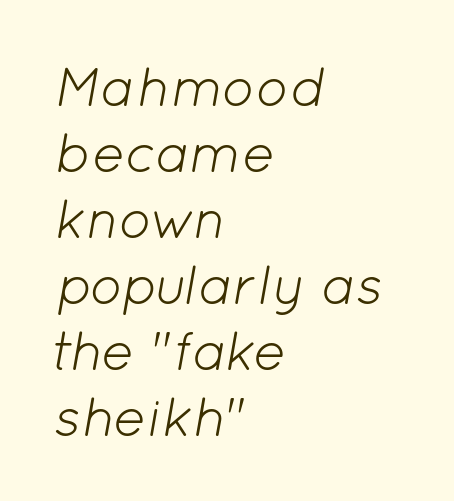
Q: Is the text bold? A: No.
Q: Is the text italic (slanted)? A: Yes, it leans right by about 12 degrees.
Q: Is the text underlined? A: No.
Q: How is the paragraph aligned? A: Left-aligned.
Q: Is the spacing between letters normal or unusually wide? A: Normal.
Q: Width (condensed, normal, or wide)? A: Normal.
Q: Stroke contrast? A: Low.
Q: x-height? A: Medium.
Q: Monospaced? A: No.
